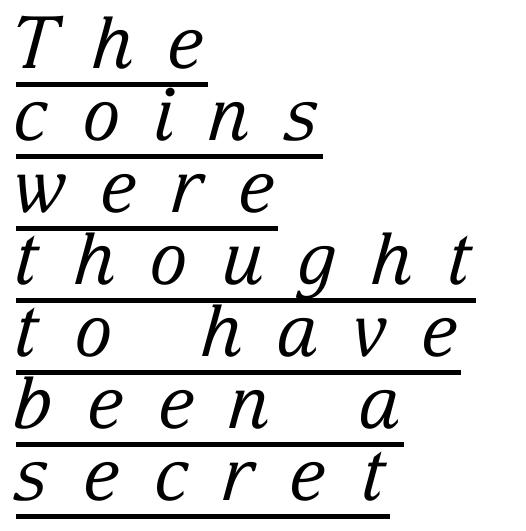
Q: Is the text bold? A: No.
Q: Is the text italic (slanted)? A: Yes, it leans right by about 15 degrees.
Q: Is the typeface a serif or a sans-serif typeface? A: Serif.
Q: Is the text underlined? A: Yes.
Q: How is the paragraph aligned? A: Left-aligned.
Q: Is the spacing between letters normal or unusually wide? A: Unusually wide.
Q: Is the spacing between lines tight, normal or loose? A: Tight.
Q: Width (condensed, normal, or wide)? A: Normal.
Q: Stroke contrast? A: Low.
Q: x-height? A: Medium.
Q: Monospaced? A: No.
